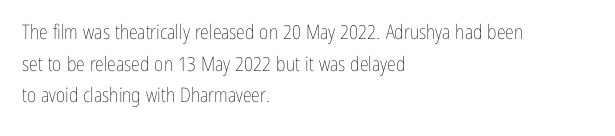
{"italic": "no", "bold": "no", "underline": "no", "align": "left", "line_spacing": "normal", "line_spacing_ratio": 1.58, "letter_spacing": "normal", "letter_spacing_em": 0.0, "glyph_px": 20}
